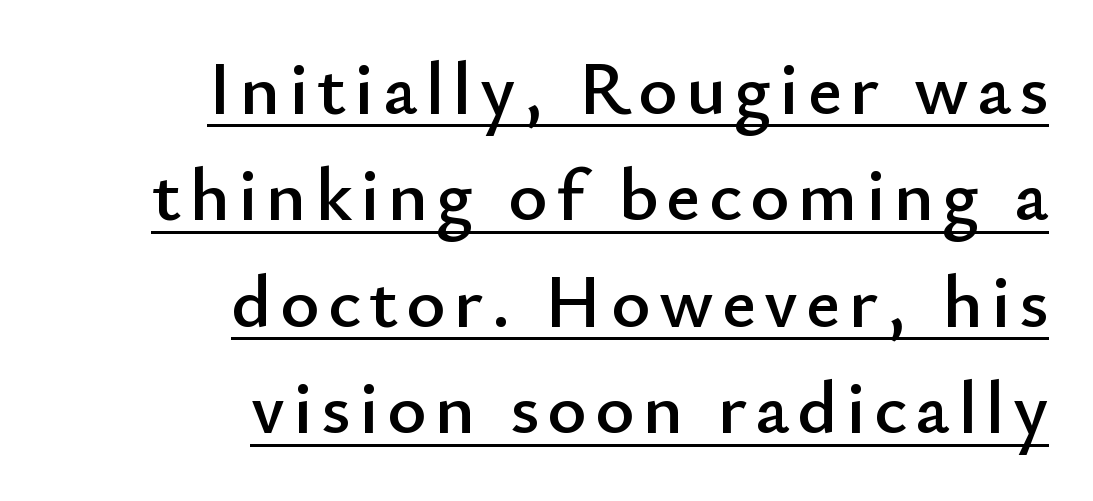
Which margin do the lines hug? The right one — the left edge is uneven. Somebody hit Ctrl+U on this one — the words are underlined. Note: no serifs on the glyphs. The designer left line spacing at the default.
